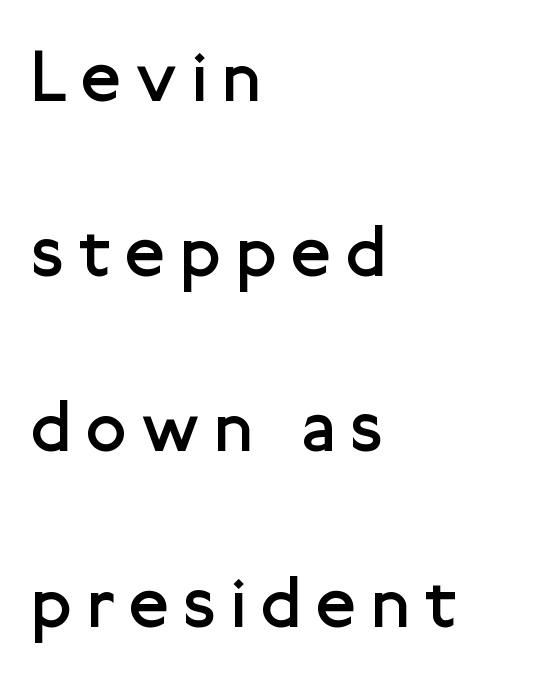
These glyphs show unthickened strokes, regular width or finer. Proportional: the letters do not fall into vertical columns. Posture: straight, roman, zero tilt. The rendering shows plain stroke endings on the letterforms — a sans-serif design.
